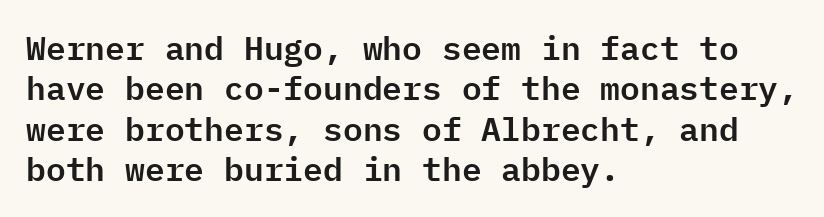
The image shows 33 px sans-serif type, upright, monospaced; set left-aligned, line spacing 1.22x, normal letter spacing, not underlined; low stroke contrast and a medium x-height.
